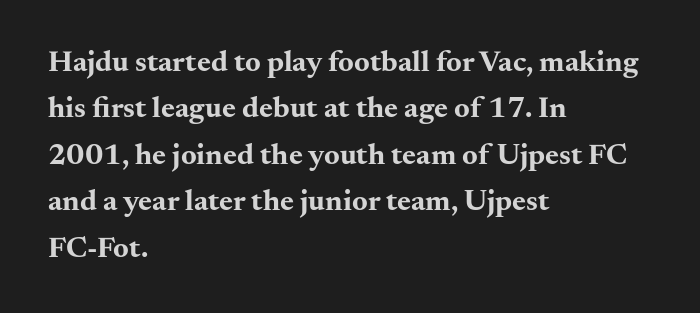
Q: Is the text bold? A: Yes.
Q: Is the text italic (slanted)? A: No, it is upright.
Q: Is the typeface a serif or a sans-serif typeface? A: Serif.
Q: Is the text underlined? A: No.
Q: How is the paragraph aligned? A: Left-aligned.
Q: Is the spacing between letters normal or unusually wide? A: Normal.
Q: Is the spacing between lines tight, normal or loose? A: Normal.
Q: Width (condensed, normal, or wide)? A: Wide.
Q: Stroke contrast? A: Medium.
Q: x-height? A: Small.
Q: Monospaced? A: No.
